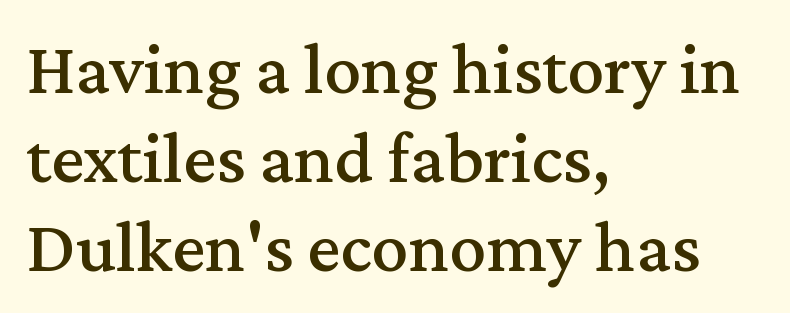
Q: Is the text italic (slanted)? A: No, it is upright.
Q: Is the typeface a serif or a sans-serif typeface? A: Serif.
Q: Is the text underlined? A: No.
Q: How is the paragraph aligned? A: Left-aligned.
Q: Is the spacing between letters normal or unusually wide? A: Normal.
Q: Width (condensed, normal, or wide)? A: Normal.
Q: Stroke contrast? A: Medium.
Q: x-height? A: Medium.
Q: Monospaced? A: No.
